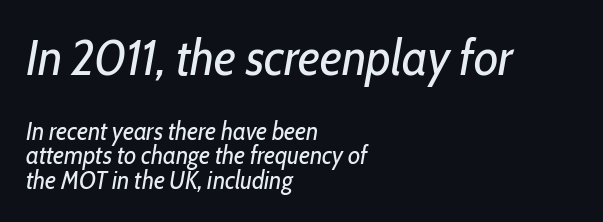
Q: Is the text bold? A: No.
Q: Is the text italic (slanted)? A: Yes, it leans right by about 10 degrees.
Q: Is the text underlined? A: No.
Q: How is the paragraph aligned? A: Left-aligned.
Q: Is the spacing between letters normal or unusually wide? A: Normal.
Q: Is the spacing between lines tight, normal or loose? A: Tight.
Q: Which block of text is set in a larger size, the first (top) or the second (bottom)? A: The first (top) one.
Q: Width (condensed, normal, or wide)? A: Condensed.
Q: Stroke contrast? A: Low.
Q: x-height? A: Medium.
Q: Monospaced? A: No.
